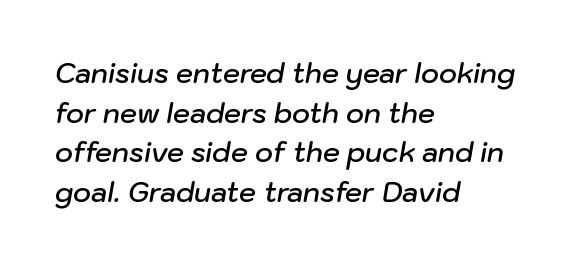
{"italic": "yes", "lean": "right", "slant_degrees": 10, "bold": "semi", "underline": "no", "align": "left", "line_spacing": "normal", "line_spacing_ratio": 1.47, "letter_spacing": "normal", "letter_spacing_em": 0.0, "glyph_px": 27}
